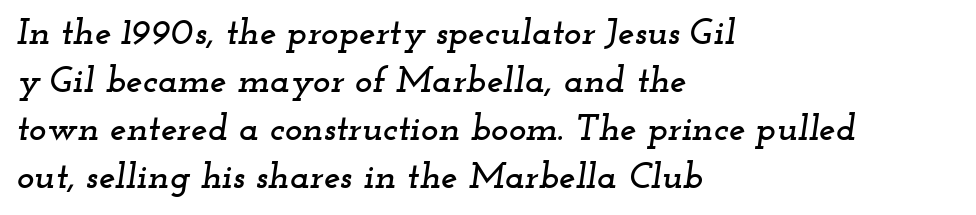
{"serif": "yes", "italic": "yes", "lean": "right", "slant_degrees": 12, "width": "wide", "stroke_contrast": "low", "x_height": "small", "monospaced": "no", "underline": "no", "align": "left", "line_spacing": "normal", "line_spacing_ratio": 1.3, "letter_spacing": "normal", "letter_spacing_em": 0.0, "glyph_px": 37}
